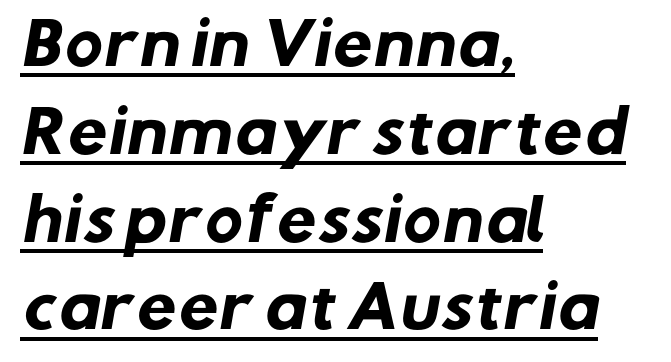
{"serif": "no", "bold": "yes", "weight": "heavy", "width": "normal", "stroke_contrast": "low", "x_height": "medium", "monospaced": "no", "underline": "yes", "align": "left", "line_spacing": "normal", "line_spacing_ratio": 1.54, "letter_spacing": "normal", "letter_spacing_em": 0.0, "glyph_px": 57}
